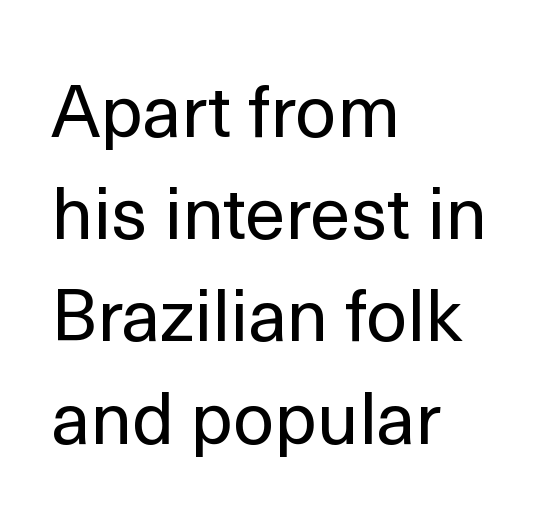
Q: Is the text bold? A: No.
Q: Is the text italic (slanted)? A: No, it is upright.
Q: Is the typeface a serif or a sans-serif typeface? A: Sans-serif.
Q: Is the text underlined? A: No.
Q: How is the paragraph aligned? A: Left-aligned.
Q: Is the spacing between letters normal or unusually wide? A: Normal.
Q: Is the spacing between lines tight, normal or loose? A: Normal.
Q: Width (condensed, normal, or wide)? A: Normal.
Q: x-height? A: Medium.
Q: Monospaced? A: No.
